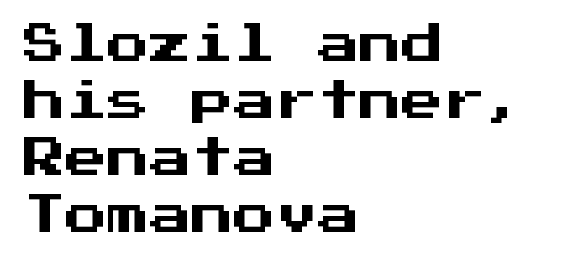
The image shows 42 px sans-serif type, upright, monospaced; set left-aligned, normal line spacing (1.36x), normal letter spacing, not underlined; medium stroke contrast and a medium x-height.
